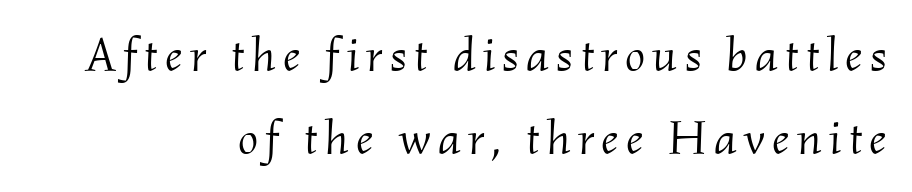
These glyphs show unthickened strokes, regular width or finer. Only glyphs here, with clear space below each row. These lines stack with their right ends in a neat column. Posture: slanted.
